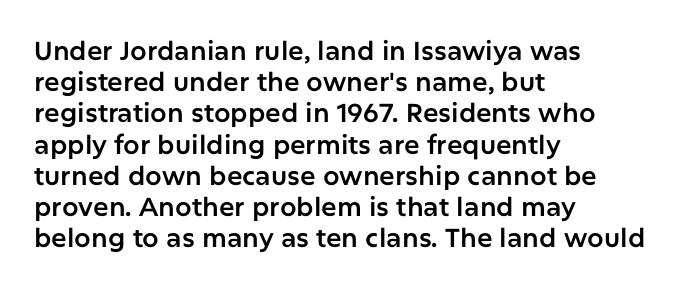
{"italic": "no", "underline": "no", "align": "left", "line_spacing_ratio": 1.2, "letter_spacing": "normal", "letter_spacing_em": 0.0, "glyph_px": 26}
